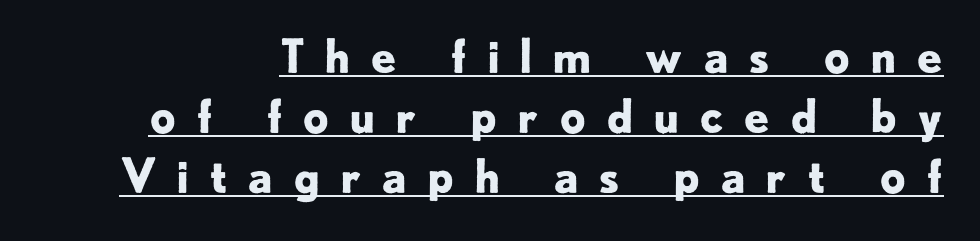
{"serif": "no", "italic": "no", "bold": "yes", "weight": "bold", "width": "normal", "stroke_contrast": "low", "x_height": "small", "monospaced": "no", "underline": "yes", "line_spacing": "normal", "line_spacing_ratio": 1.3, "letter_spacing": "wide", "letter_spacing_em": 0.42, "glyph_px": 46}
